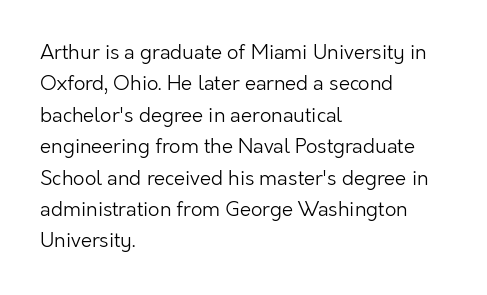
{"italic": "no", "bold": "no", "underline": "no", "align": "left", "line_spacing": "normal", "line_spacing_ratio": 1.57, "letter_spacing": "normal", "letter_spacing_em": 0.0, "glyph_px": 20}
